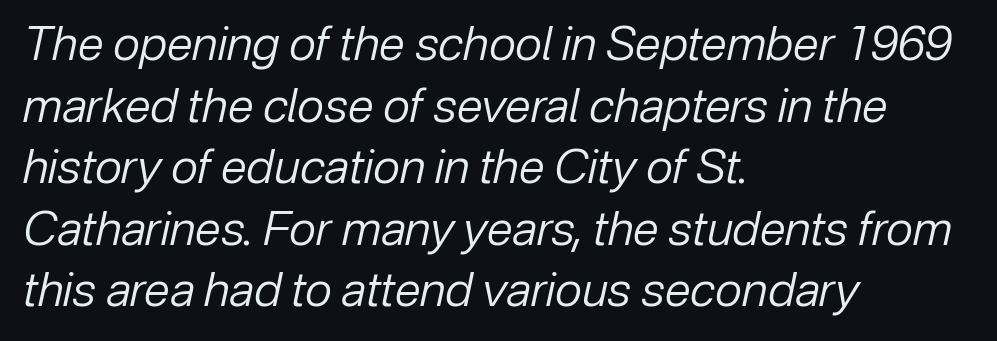
The face used here has a pronounced slope to its letters. Reading down the block, your eye returns to a fixed left position each line. The vertical gap from one line to the next is medium. On a weight scale, this lands at 450 or below. The face used here is proportionally spaced, like ordinary book or web type. No extra tracking has been applied to these lines.
